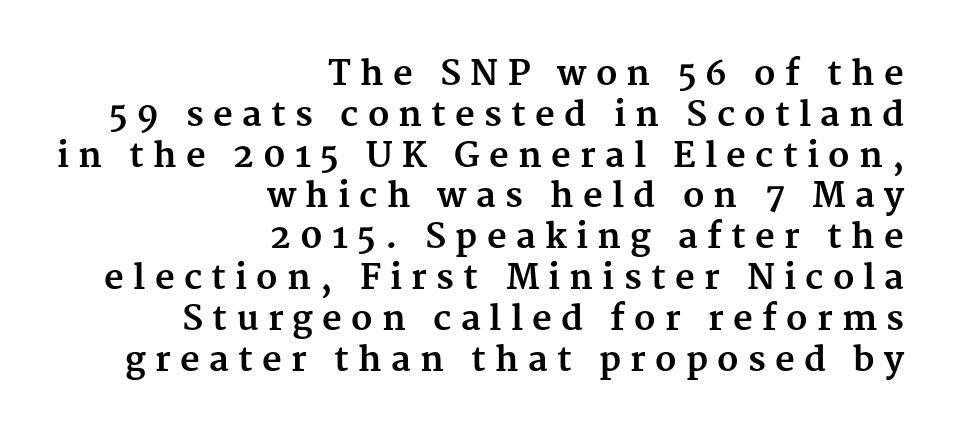
Q: Is the text bold? A: Yes.
Q: Is the text italic (slanted)? A: No, it is upright.
Q: Is the typeface a serif or a sans-serif typeface? A: Serif.
Q: Is the text underlined? A: No.
Q: How is the paragraph aligned? A: Right-aligned.
Q: Is the spacing between letters normal or unusually wide? A: Unusually wide.
Q: Width (condensed, normal, or wide)? A: Normal.
Q: Stroke contrast? A: Medium.
Q: x-height? A: Medium.
Q: Monospaced? A: No.
